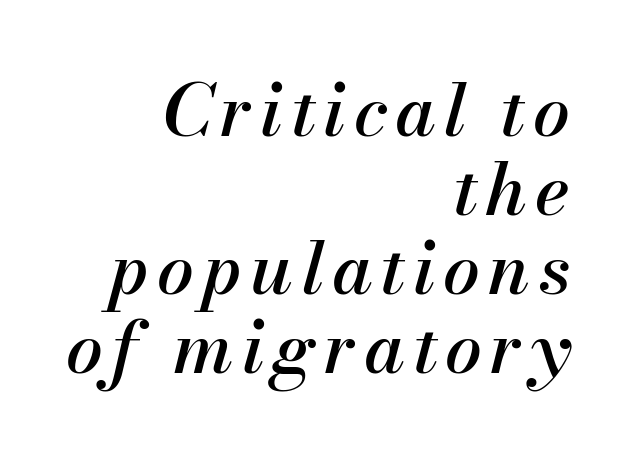
Q: Is the text italic (slanted)? A: Yes, it leans right by about 13 degrees.
Q: Is the text underlined? A: No.
Q: How is the paragraph aligned? A: Right-aligned.
Q: Is the spacing between lines tight, normal or loose? A: Tight.
Q: Width (condensed, normal, or wide)? A: Normal.
Q: Stroke contrast? A: Medium.
Q: x-height? A: Small.
Q: Monospaced? A: No.
